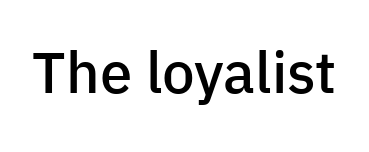
The image shows 58 px semibold sans-serif type, upright; set normal letter spacing, not underlined; low stroke contrast and a medium x-height.
